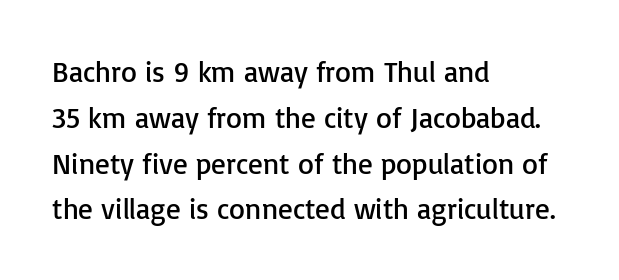
Q: Is the text bold? A: No.
Q: Is the text italic (slanted)? A: No, it is upright.
Q: Is the typeface a serif or a sans-serif typeface? A: Sans-serif.
Q: Is the text underlined? A: No.
Q: How is the paragraph aligned? A: Left-aligned.
Q: Is the spacing between letters normal or unusually wide? A: Normal.
Q: Is the spacing between lines tight, normal or loose? A: Normal.
Q: Width (condensed, normal, or wide)? A: Normal.
Q: Stroke contrast? A: Low.
Q: x-height? A: Medium.
Q: Monospaced? A: No.
